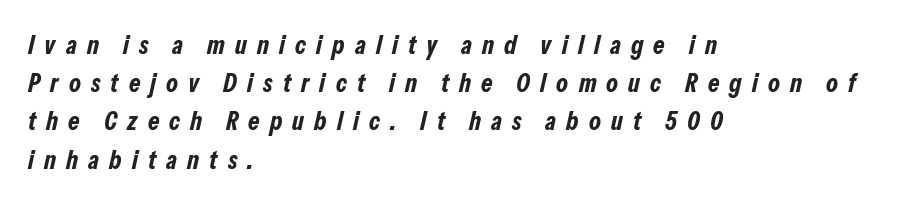
{"italic": "yes", "lean": "right", "slant_degrees": 13, "bold": "yes", "underline": "no", "align": "left", "line_spacing": "normal", "line_spacing_ratio": 1.47, "letter_spacing": "wide", "letter_spacing_em": 0.39, "glyph_px": 26}
